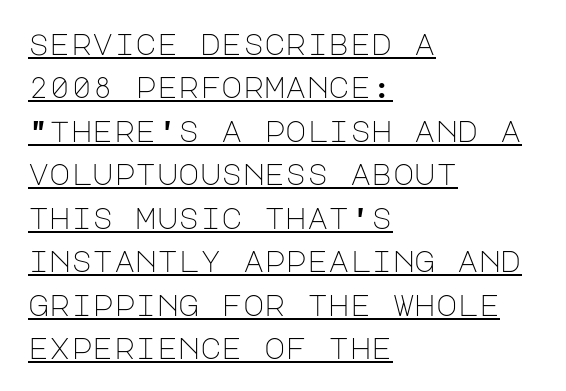
{"serif": "no", "italic": "no", "bold": "no", "weight": "light", "width": "normal", "stroke_contrast": "low", "x_height": "large", "underline": "yes", "align": "left", "line_spacing": "normal", "line_spacing_ratio": 1.5, "letter_spacing": "normal", "letter_spacing_em": 0.0, "glyph_px": 29}
